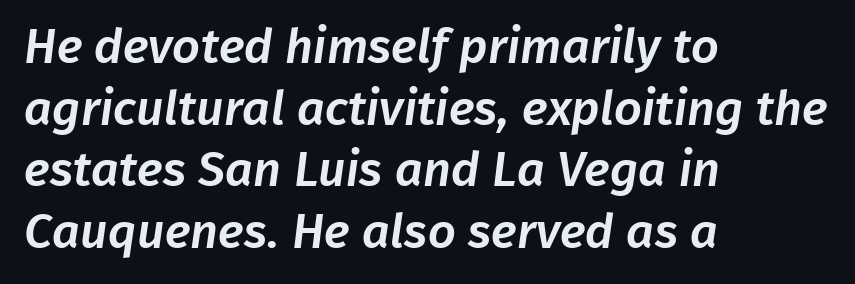
The image shows 49 px sans-serif type; set left-aligned, normal line spacing (1.26x), normal letter spacing, not underlined; low stroke contrast and a medium x-height.
